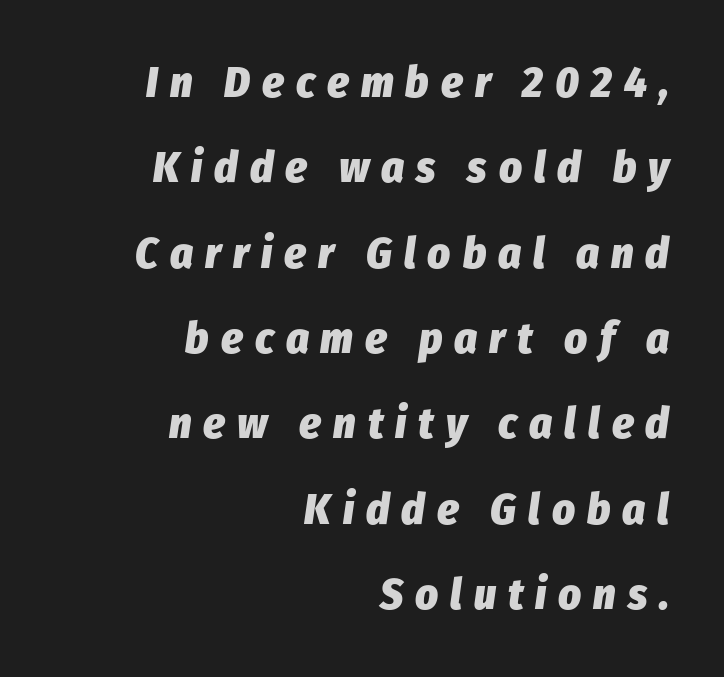
{"italic": "yes", "lean": "right", "slant_degrees": 8, "bold": "yes", "weight": "heavy", "width": "condensed", "stroke_contrast": "low", "x_height": "medium", "monospaced": "no", "underline": "no", "align": "right", "line_spacing": "loose", "line_spacing_ratio": 1.94, "letter_spacing": "wide", "letter_spacing_em": 0.27, "glyph_px": 44}
